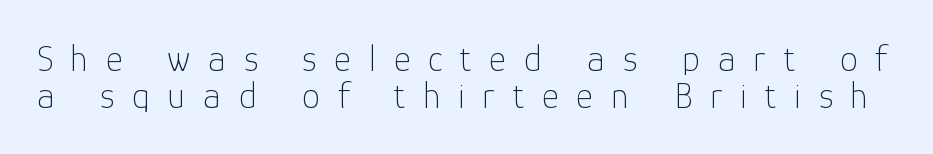
Q: Is the text bold? A: No.
Q: Is the text italic (slanted)? A: No, it is upright.
Q: Is the typeface a serif or a sans-serif typeface? A: Sans-serif.
Q: Is the text underlined? A: No.
Q: Is the spacing between letters normal or unusually wide? A: Unusually wide.
Q: Is the spacing between lines tight, normal or loose? A: Tight.
Q: Width (condensed, normal, or wide)? A: Normal.
Q: Stroke contrast? A: Low.
Q: x-height? A: Medium.
Q: Monospaced? A: No.
